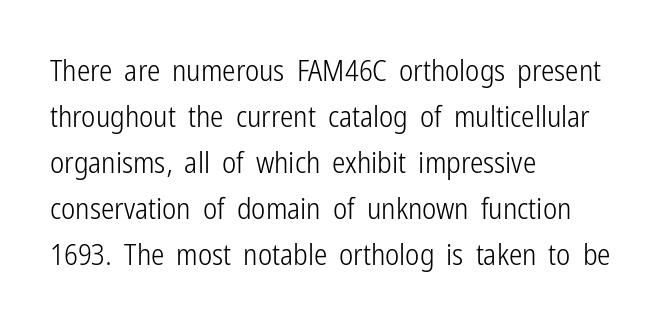
Does the lettering tilt? It doesn't — this is upright. Note the varied advance widths — an 'i' is clearly narrower than an 'm'. Notice how descenders clear the ascenders below comfortably — that's standard leading. The horizontal fit of the characters is conventional and even. Bold? No — there's no thickening of the strokes. Decoration check: the copy has no underline.
